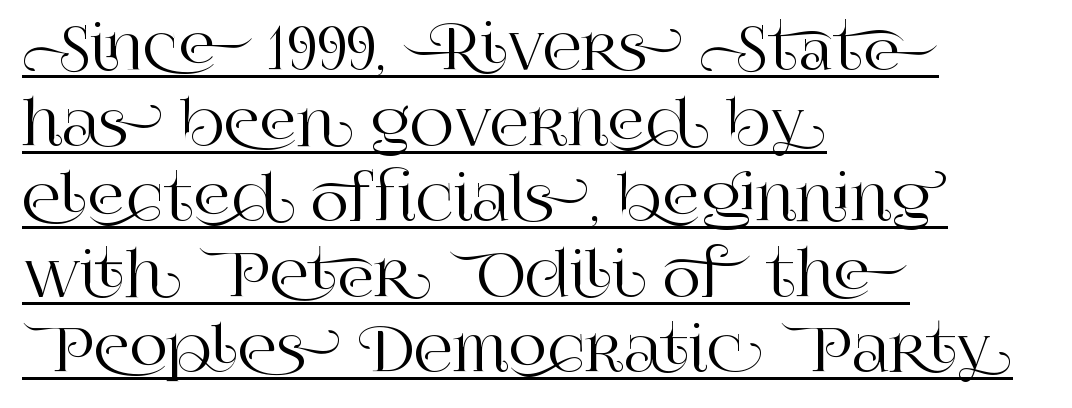
{"serif": "yes", "italic": "no", "width": "normal", "stroke_contrast": "high", "x_height": "large", "monospaced": "no", "underline": "yes", "align": "left", "line_spacing": "normal", "line_spacing_ratio": 1.26, "letter_spacing": "normal", "letter_spacing_em": 0.0, "glyph_px": 60}
